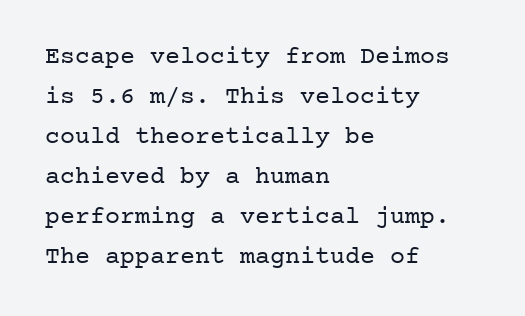
Q: Is the text bold? A: No.
Q: Is the text italic (slanted)? A: No, it is upright.
Q: Is the text underlined? A: No.
Q: How is the paragraph aligned? A: Left-aligned.
Q: Is the spacing between letters normal or unusually wide? A: Normal.
Q: Is the spacing between lines tight, normal or loose? A: Normal.
